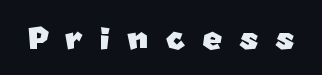
Descenders are the only things crossing below the line. The face used here is proportionally spaced, like ordinary book or web type. The typeface chosen for these lines omits serifs. Characters follow at a spacing far wider than the type designer built in.
